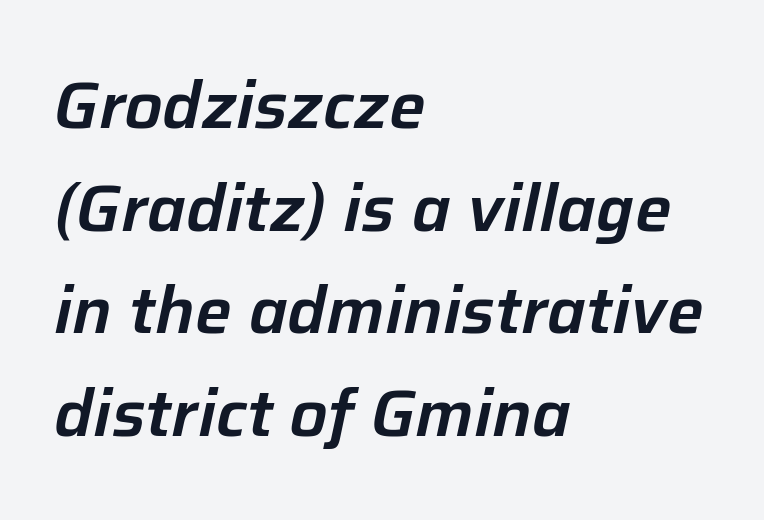
{"italic": "yes", "lean": "right", "slant_degrees": 12, "width": "normal", "stroke_contrast": "low", "x_height": "medium", "monospaced": "no", "underline": "no", "align": "left", "line_spacing": "normal", "line_spacing_ratio": 1.58, "letter_spacing": "normal", "letter_spacing_em": 0.0, "glyph_px": 65}
